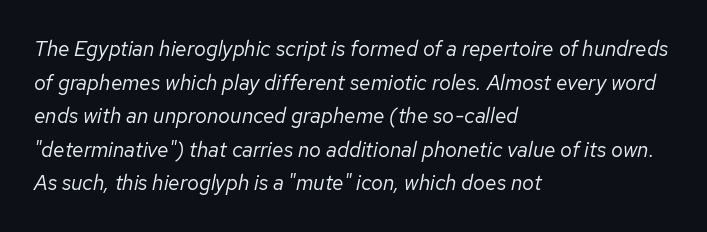
The image shows 21 px text type, italic (leaning right); set left-aligned, normal line spacing (1.6x), normal letter spacing, not underlined.
